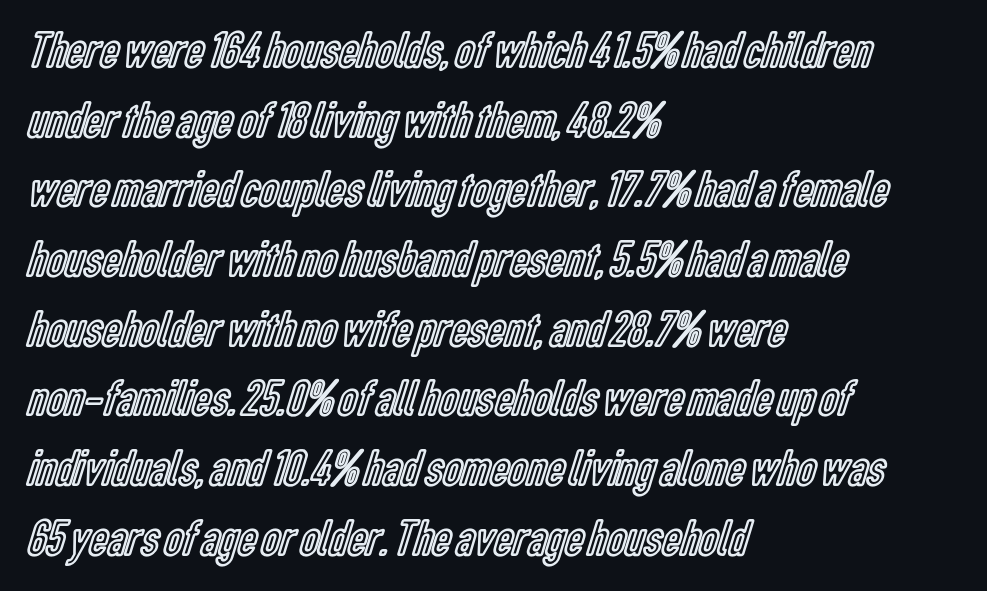
{"width": "condensed", "x_height": "medium", "monospaced": "no", "underline": "no", "align": "left", "line_spacing": "normal", "line_spacing_ratio": 1.34, "letter_spacing": "normal", "letter_spacing_em": 0.0, "glyph_px": 52}
